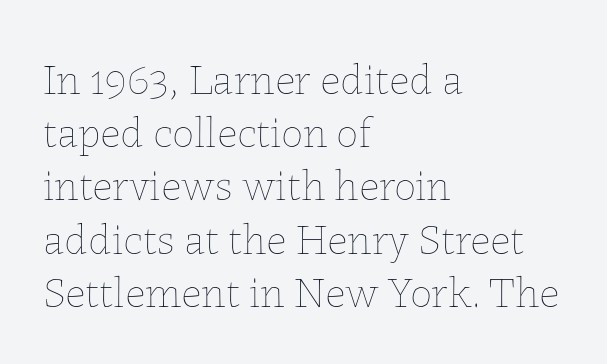
Q: Is the text bold? A: No.
Q: Is the text italic (slanted)? A: No, it is upright.
Q: Is the text underlined? A: No.
Q: How is the paragraph aligned? A: Left-aligned.
Q: Is the spacing between letters normal or unusually wide? A: Normal.
Q: Width (condensed, normal, or wide)? A: Normal.
Q: Stroke contrast? A: Low.
Q: x-height? A: Medium.
Q: Monospaced? A: No.
